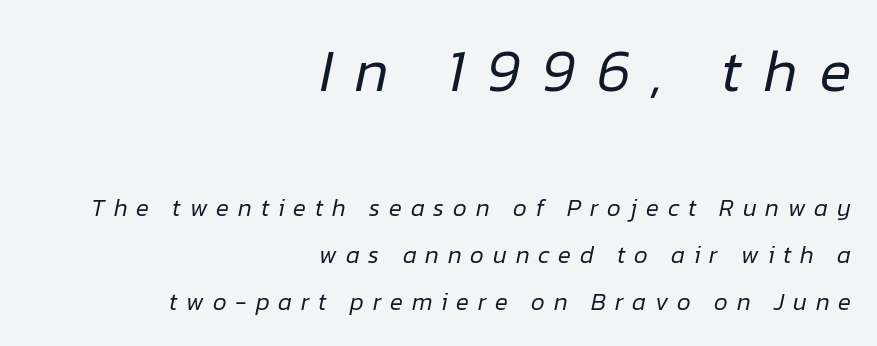
Between these two stacked blocks, the higher one wins on size. Character widths vary here, with narrow letters taking less room than wide ones. Nothing heavy about these letters — not bold at all. Caption: expanded tracking, letters set apart.
